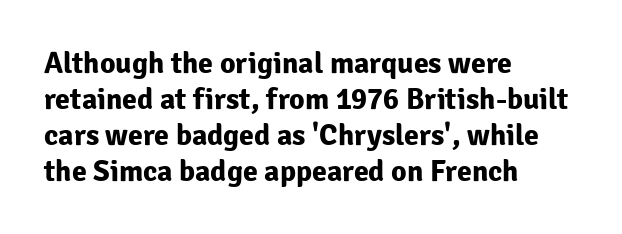
{"serif": "no", "italic": "no", "bold": "yes", "weight": "bold", "width": "normal", "stroke_contrast": "low", "x_height": "medium", "monospaced": "no", "underline": "no", "align": "left", "line_spacing_ratio": 1.2, "letter_spacing": "normal", "letter_spacing_em": 0.0, "glyph_px": 30}
